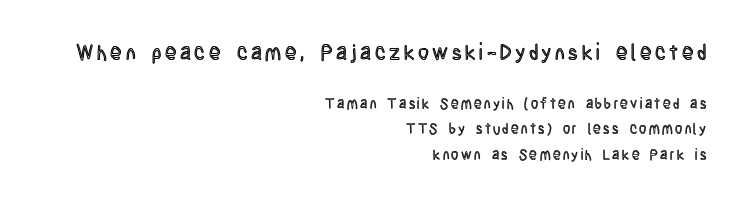
These two chunks differ in scale, with the top chunk taking the larger measure. The rendering anchors every line to the right-hand side. Beneath every word, the page is bare. Every stem runs plumb, perpendicular to the baseline.
